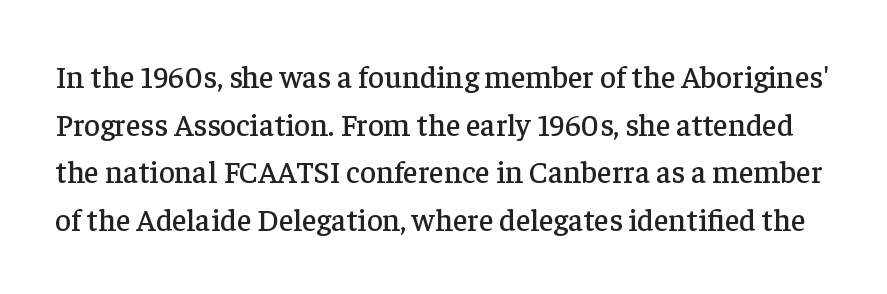
{"serif": "yes", "italic": "no", "width": "normal", "stroke_contrast": "low", "x_height": "medium", "monospaced": "no", "underline": "no", "line_spacing": "normal", "line_spacing_ratio": 1.54, "letter_spacing": "normal", "letter_spacing_em": 0.0, "glyph_px": 31}
